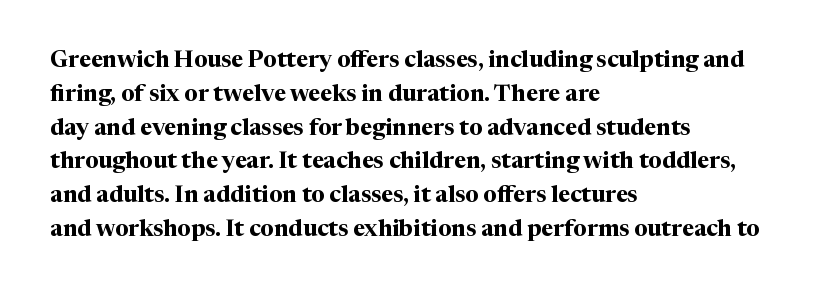
{"italic": "no", "bold": "yes", "underline": "no", "align": "left", "line_spacing": "normal", "line_spacing_ratio": 1.47, "letter_spacing": "normal", "letter_spacing_em": 0.0, "glyph_px": 23}
